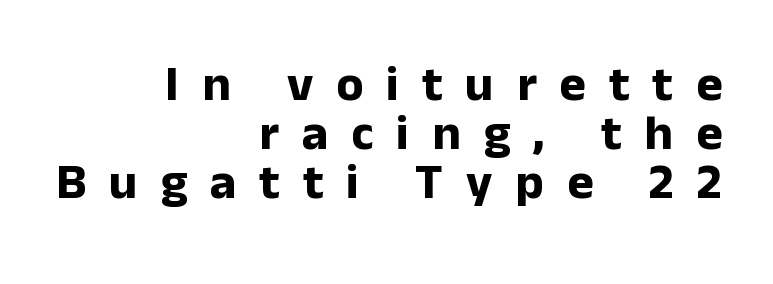
{"serif": "no", "italic": "no", "bold": "yes", "weight": "bold", "width": "normal", "stroke_contrast": "low", "x_height": "medium", "monospaced": "no", "underline": "no", "align": "right", "line_spacing": "tight", "line_spacing_ratio": 0.98, "letter_spacing": "wide", "letter_spacing_em": 0.46, "glyph_px": 50}
